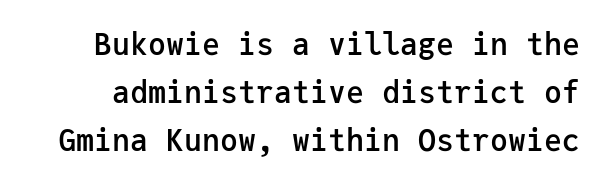
Q: Is the text bold? A: Semi-bold.
Q: Is the text italic (slanted)? A: No, it is upright.
Q: Is the typeface a serif or a sans-serif typeface? A: Sans-serif.
Q: Is the text underlined? A: No.
Q: Is the spacing between letters normal or unusually wide? A: Normal.
Q: Is the spacing between lines tight, normal or loose? A: Normal.
Q: Width (condensed, normal, or wide)? A: Normal.
Q: Stroke contrast? A: Low.
Q: x-height? A: Medium.
Q: Monospaced? A: Yes.
